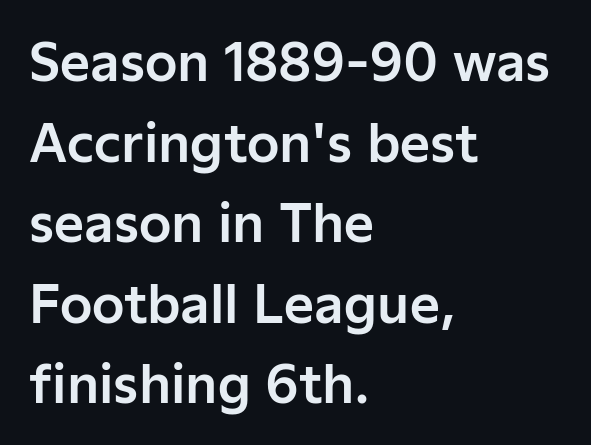
The text was rendered using a sans face with plain stroke endings. Is there much room between lines? A standard amount, neither cramped nor airy. The passage shown is typed in a proportional face where columns would drift. A typesetter would call this zero additional tracking. Descenders are the only things crossing below the line.
